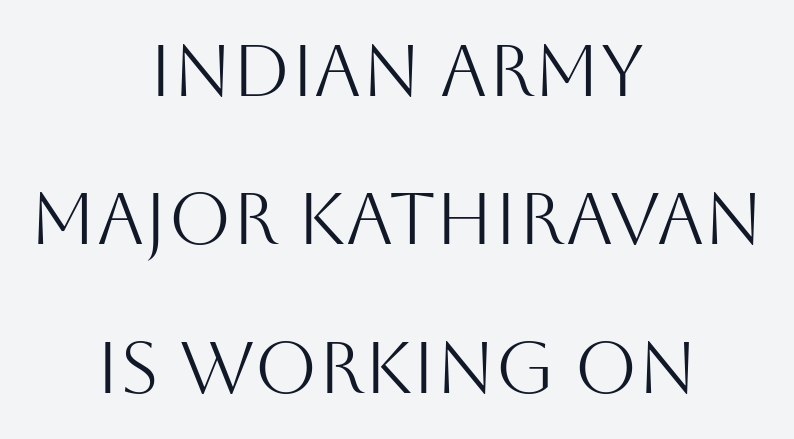
{"serif": "no", "italic": "no", "bold": "no", "weight": "light", "width": "normal", "stroke_contrast": "medium", "x_height": "large", "monospaced": "no", "underline": "no", "align": "center", "line_spacing": "loose", "line_spacing_ratio": 2.06, "letter_spacing": "normal", "letter_spacing_em": 0.0, "glyph_px": 72}
